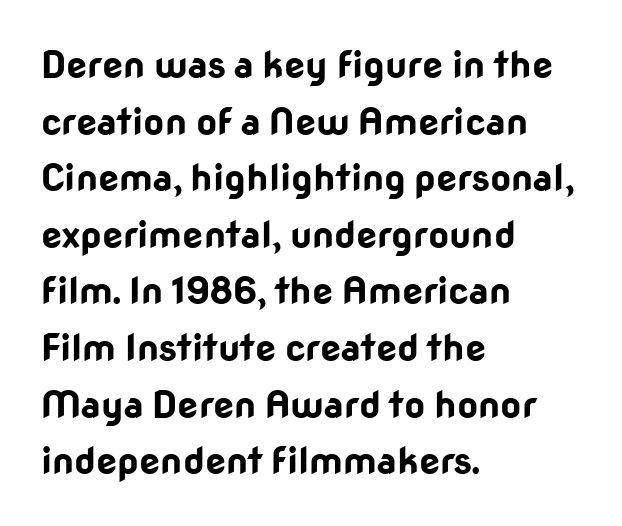
Q: Is the text bold? A: Yes.
Q: Is the text italic (slanted)? A: No, it is upright.
Q: Is the typeface a serif or a sans-serif typeface? A: Sans-serif.
Q: Is the text underlined? A: No.
Q: How is the paragraph aligned? A: Left-aligned.
Q: Is the spacing between letters normal or unusually wide? A: Normal.
Q: Is the spacing between lines tight, normal or loose? A: Normal.
Q: Width (condensed, normal, or wide)? A: Normal.
Q: Stroke contrast? A: Low.
Q: x-height? A: Medium.
Q: Monospaced? A: No.
